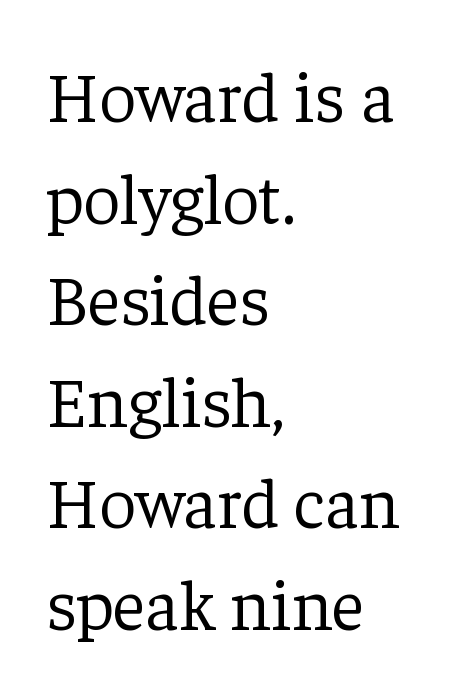
The image shows 72 px light serif type, upright; set left-aligned, normal line spacing (1.41x), normal letter spacing, not underlined; low stroke contrast and a medium x-height.
